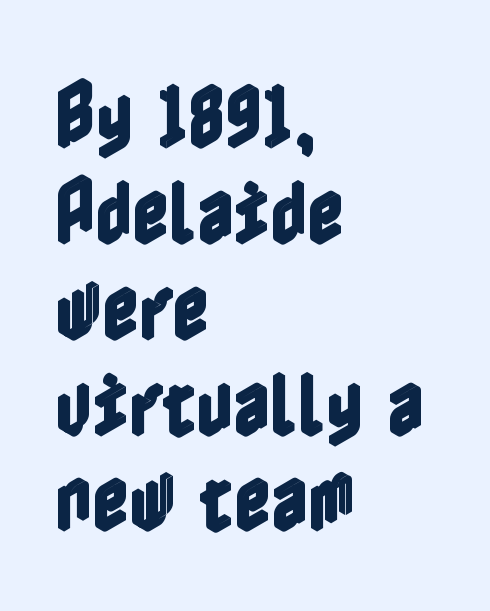
The image shows 71 px condensed type, upright; set left-aligned, normal line spacing (1.35x), normal letter spacing, not underlined; a medium x-height.
